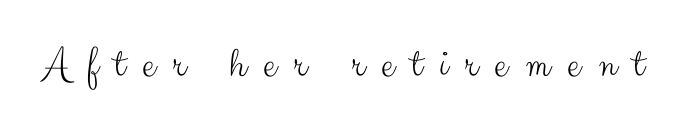
Beneath every word, the page is bare. Character widths vary here, with narrow letters taking less room than wide ones. A typesetter would label this face a sans. There is plenty of visible air inserted between adjacent glyphs. Bold? No — there's no thickening of the strokes.
